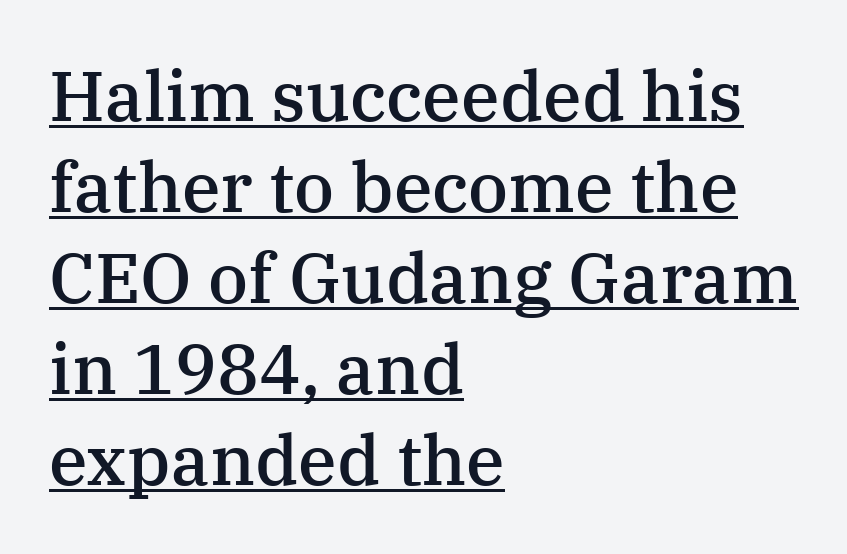
The image shows 70 px semibold serif type, upright; set left-aligned, normal line spacing (1.3x), normal letter spacing, underlined; medium stroke contrast and a medium x-height.
